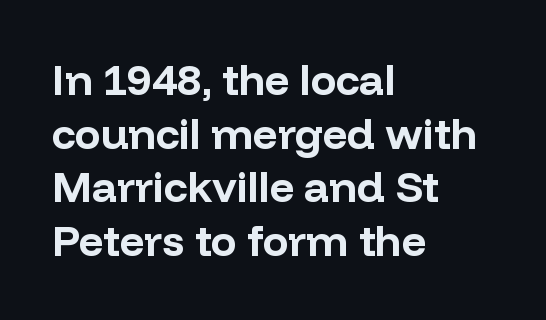
The image shows 43 px bold sans-serif type, upright; set left-aligned, normal line spacing (1.25x), normal letter spacing, not underlined; low stroke contrast and a medium x-height.
